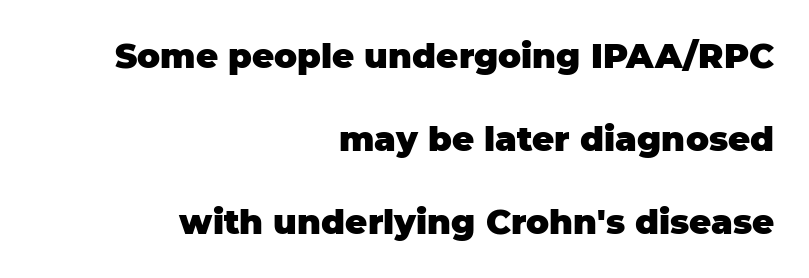
The image shows 34 px heavy sans-serif type, upright; set right-aligned, loose line spacing (2.44x), normal letter spacing, not underlined; low stroke contrast and a large x-height.
